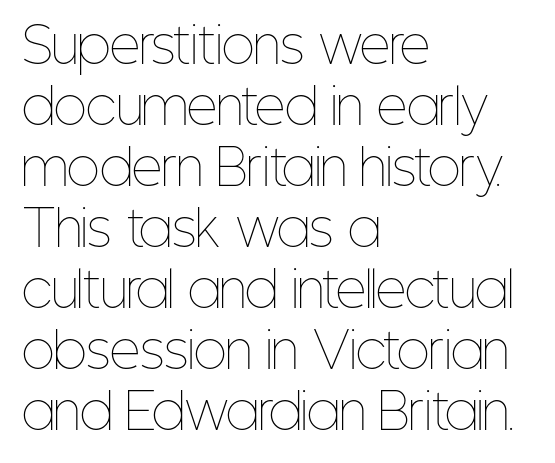
Q: Is the text bold? A: No.
Q: Is the text italic (slanted)? A: No, it is upright.
Q: Is the text underlined? A: No.
Q: How is the paragraph aligned? A: Left-aligned.
Q: Is the spacing between letters normal or unusually wide? A: Normal.
Q: Is the spacing between lines tight, normal or loose? A: Normal.
Q: Width (condensed, normal, or wide)? A: Condensed.
Q: Stroke contrast? A: Low.
Q: x-height? A: Medium.
Q: Monospaced? A: No.
